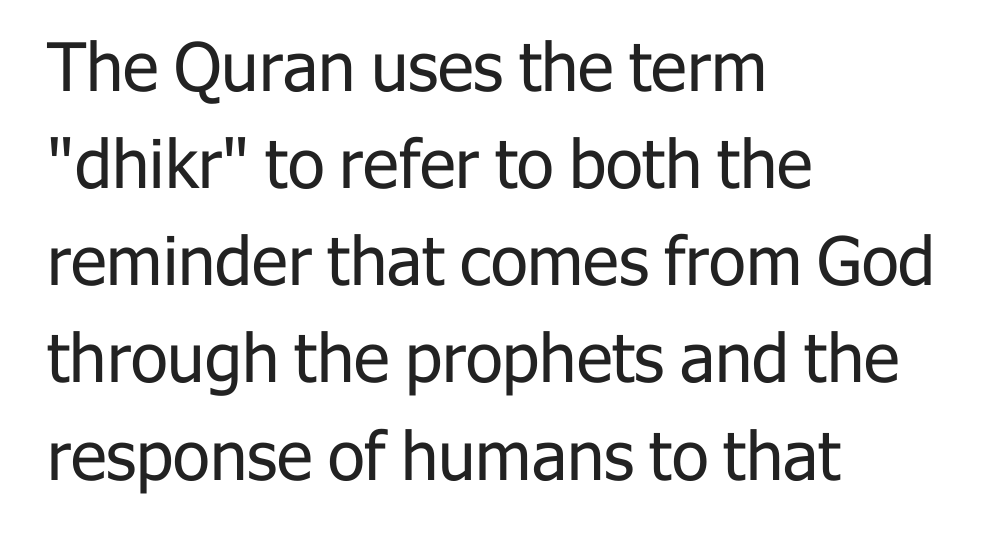
The image shows 67 px regular-weight sans-serif type, upright; set left-aligned, normal line spacing (1.45x), normal letter spacing, not underlined; low stroke contrast and a medium x-height.
